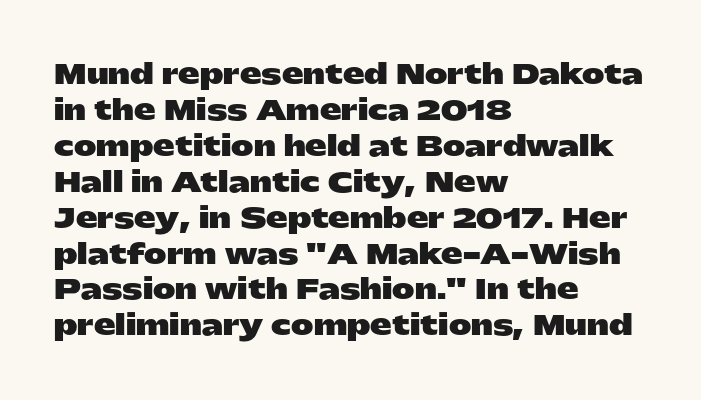
The image shows 27 px bold type, upright; set left-aligned, normal line spacing (1.33x), normal letter spacing, not underlined.
